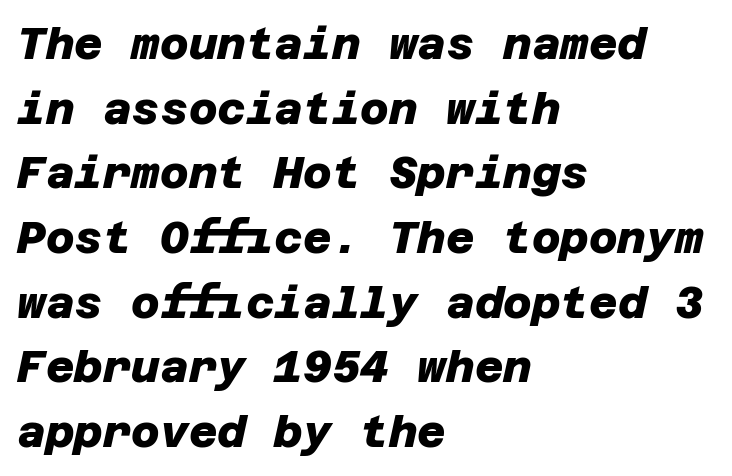
Successive baselines arrive at the customary interval. Horizontally, the lines are justified to the leading edge only. I'd call this a sans setting — the letters go barefoot. Rule under the text: the space is simply empty.
